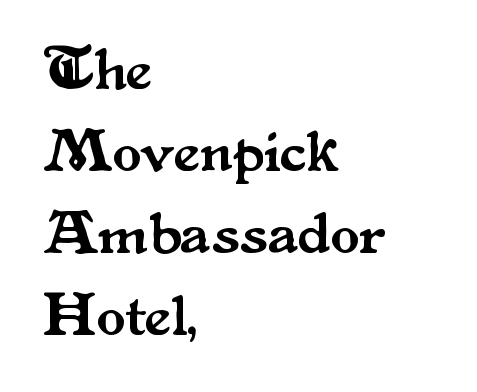
The image shows 59 px serif type, upright; set left-aligned, normal line spacing (1.39x), normal letter spacing, not underlined; medium stroke contrast and a small x-height.
